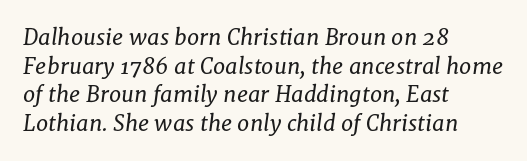
{"italic": "yes", "lean": "right", "slant_degrees": 8, "bold": "no", "underline": "no", "align": "left", "line_spacing": "normal", "line_spacing_ratio": 1.3, "letter_spacing": "normal", "letter_spacing_em": 0.0, "glyph_px": 22}
